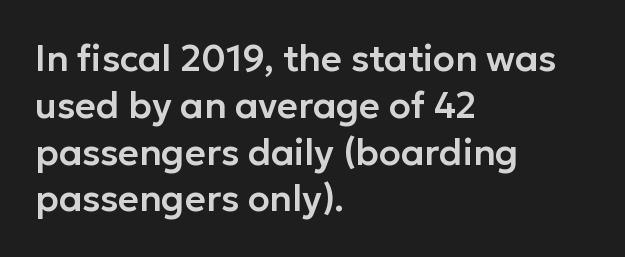
{"serif": "no", "italic": "no", "width": "normal", "stroke_contrast": "low", "x_height": "medium", "monospaced": "no", "underline": "no", "align": "left", "line_spacing": "normal", "line_spacing_ratio": 1.3, "letter_spacing": "normal", "letter_spacing_em": 0.0, "glyph_px": 36}
